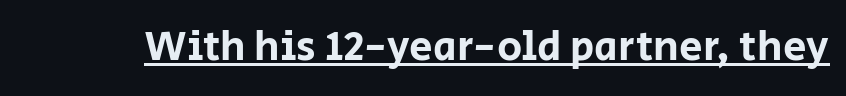
{"serif": "no", "italic": "no", "width": "normal", "stroke_contrast": "low", "x_height": "large", "monospaced": "no", "underline": "yes", "letter_spacing": "normal", "letter_spacing_em": 0.0, "glyph_px": 42}
